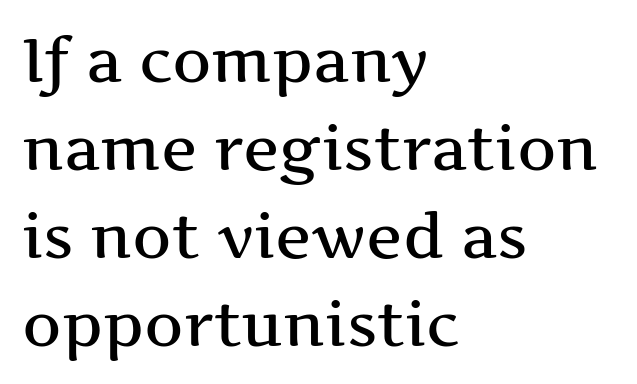
{"serif": "yes", "italic": "no", "width": "wide", "stroke_contrast": "medium", "x_height": "medium", "monospaced": "no", "underline": "no", "align": "left", "line_spacing": "normal", "line_spacing_ratio": 1.44, "letter_spacing": "normal", "letter_spacing_em": 0.0, "glyph_px": 61}
